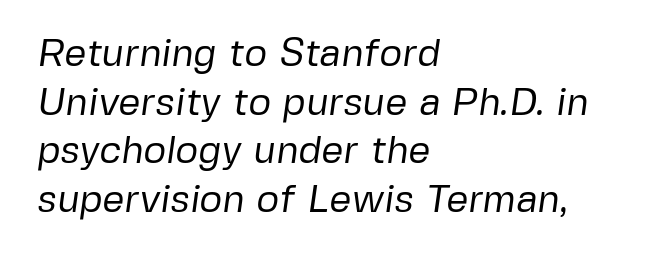
Q: Is the text bold? A: No.
Q: Is the typeface a serif or a sans-serif typeface? A: Sans-serif.
Q: Is the text underlined? A: No.
Q: How is the paragraph aligned? A: Left-aligned.
Q: Is the spacing between letters normal or unusually wide? A: Normal.
Q: Is the spacing between lines tight, normal or loose? A: Normal.
Q: Width (condensed, normal, or wide)? A: Normal.
Q: Stroke contrast? A: Low.
Q: x-height? A: Medium.
Q: Monospaced? A: No.
